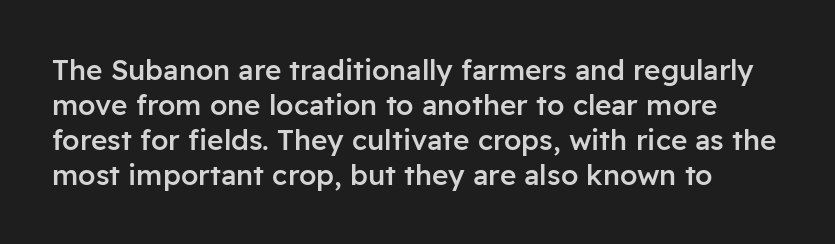
The image shows 28 px semibold sans-serif type, upright; set normal line spacing (1.25x), normal letter spacing, not underlined; low stroke contrast and a medium x-height.
